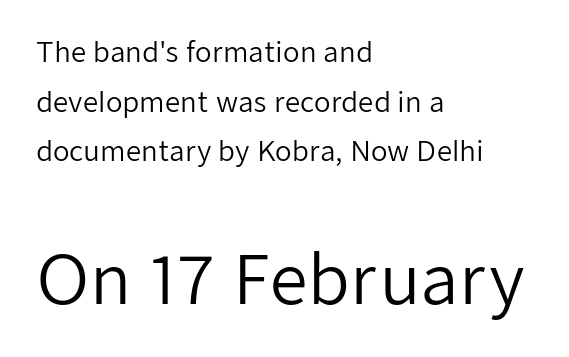
The image shows 67 px regular-weight sans-serif type, upright; set left-aligned, line spacing 1.84x, normal letter spacing, not underlined; the second (bottom) block is 2.48x larger; low stroke contrast and a medium x-height.
